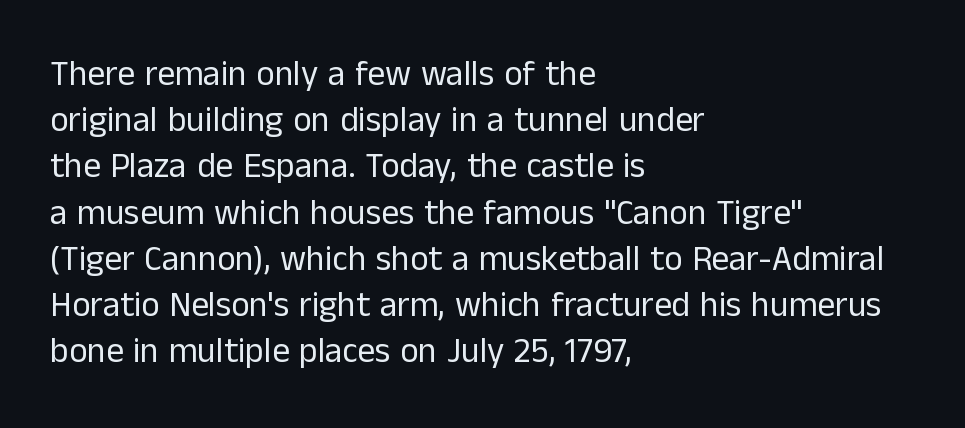
{"serif": "no", "italic": "no", "bold": "no", "weight": "regular", "width": "normal", "stroke_contrast": "low", "x_height": "medium", "monospaced": "no", "underline": "no", "align": "left", "line_spacing": "normal", "line_spacing_ratio": 1.32, "letter_spacing": "normal", "letter_spacing_em": 0.0, "glyph_px": 35}
